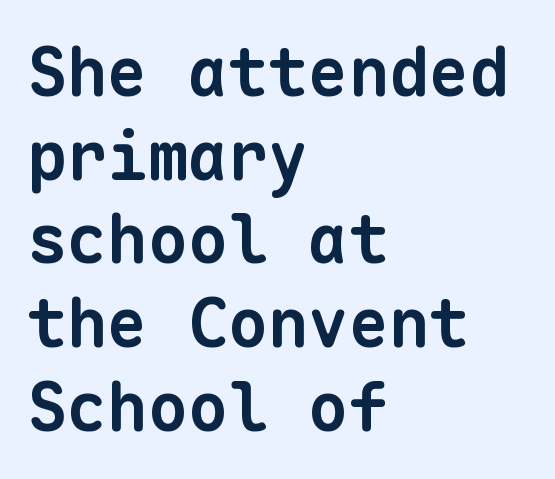
Q: Is the text bold? A: Yes.
Q: Is the typeface a serif or a sans-serif typeface? A: Sans-serif.
Q: Is the text underlined? A: No.
Q: How is the paragraph aligned? A: Left-aligned.
Q: Is the spacing between letters normal or unusually wide? A: Normal.
Q: Is the spacing between lines tight, normal or loose? A: Normal.
Q: Width (condensed, normal, or wide)? A: Normal.
Q: Stroke contrast? A: Low.
Q: x-height? A: Medium.
Q: Monospaced? A: Yes.
